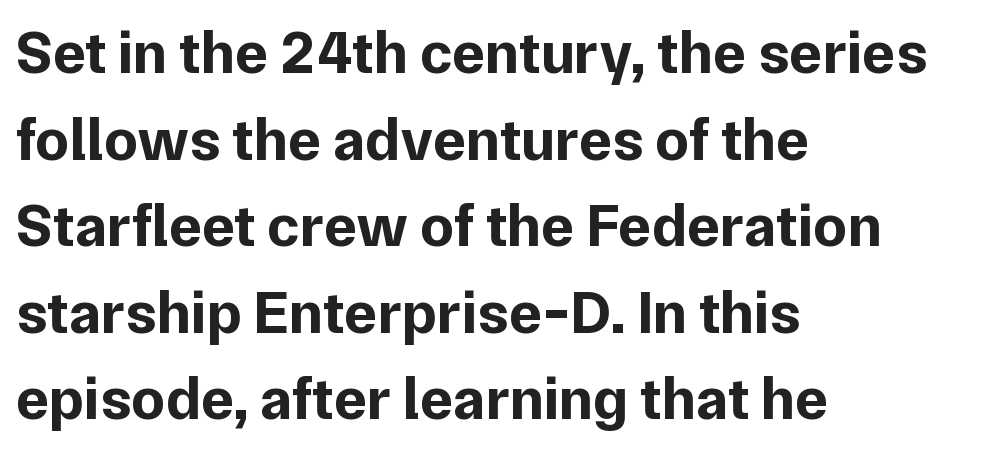
The image shows 61 px bold sans-serif type, upright; set left-aligned, normal line spacing (1.42x), normal letter spacing, not underlined; low stroke contrast and a medium x-height.
